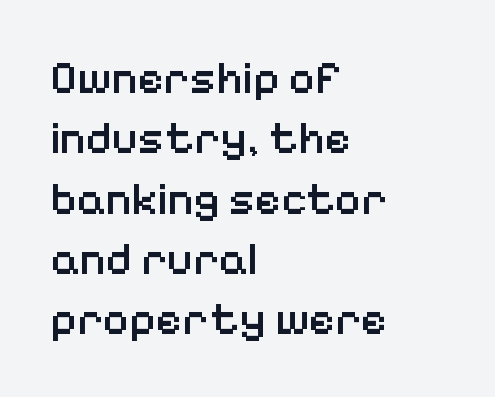
Q: Is the text bold? A: Semi-bold.
Q: Is the text italic (slanted)? A: No, it is upright.
Q: Is the typeface a serif or a sans-serif typeface? A: Sans-serif.
Q: Is the text underlined? A: No.
Q: How is the paragraph aligned? A: Left-aligned.
Q: Is the spacing between letters normal or unusually wide? A: Normal.
Q: Is the spacing between lines tight, normal or loose? A: Normal.
Q: Width (condensed, normal, or wide)? A: Normal.
Q: Stroke contrast? A: Low.
Q: x-height? A: Medium.
Q: Monospaced? A: No.
